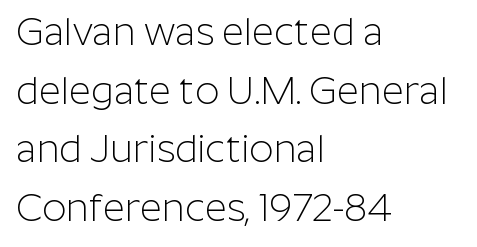
{"serif": "no", "italic": "no", "bold": "no", "weight": "light", "width": "normal", "stroke_contrast": "low", "x_height": "medium", "monospaced": "no", "underline": "no", "align": "left", "line_spacing": "normal", "line_spacing_ratio": 1.54, "letter_spacing": "normal", "letter_spacing_em": 0.0, "glyph_px": 38}
